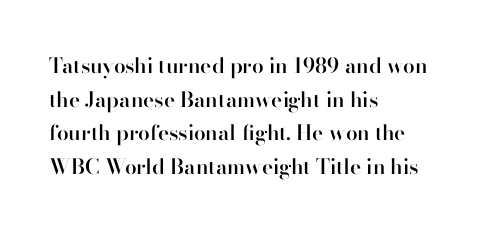
Q: Is the text bold? A: Semi-bold.
Q: Is the text italic (slanted)? A: No, it is upright.
Q: Is the text underlined? A: No.
Q: How is the paragraph aligned? A: Left-aligned.
Q: Is the spacing between letters normal or unusually wide? A: Normal.
Q: Is the spacing between lines tight, normal or loose? A: Normal.
